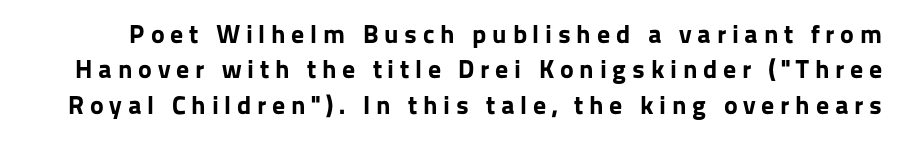
The image shows 26 px bold type, upright; set normal line spacing (1.36x), unusually wide letter spacing (+0.22 em), not underlined.
